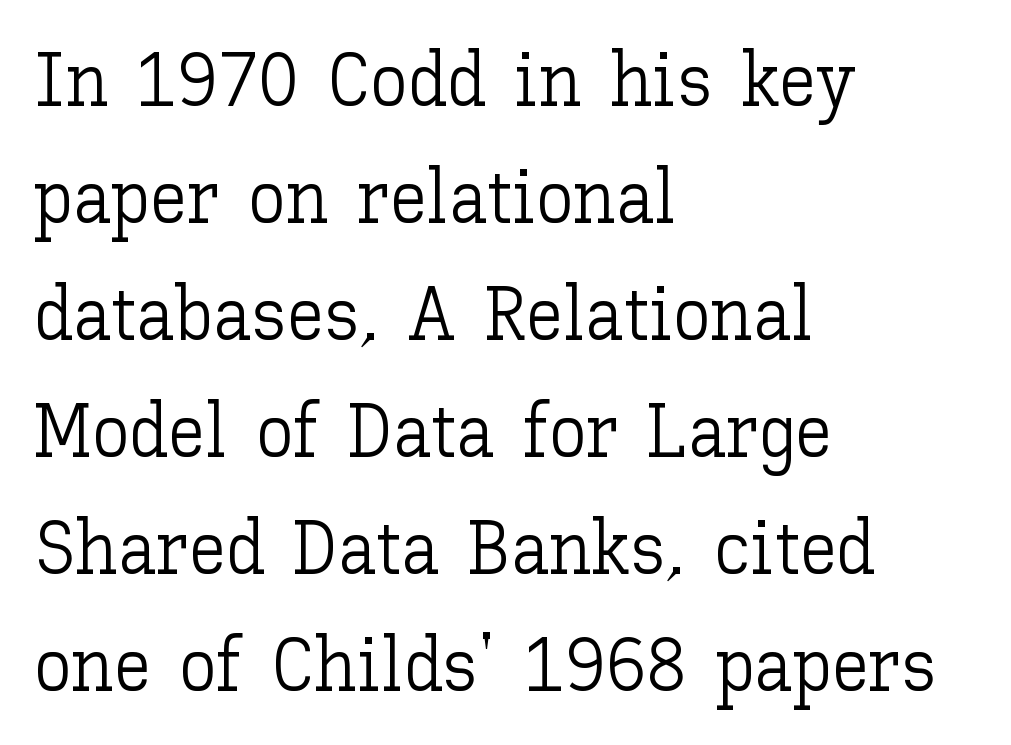
Successive baselines arrive at the customary interval. This is the regular roman posture of the typeface. The weight would be labelled regular, book, light, or lighter still. The passage shown is typed in a proportional face where columns would drift. Leftover space on each line is placed entirely after the last word. The gap between lines stays unmarked.
